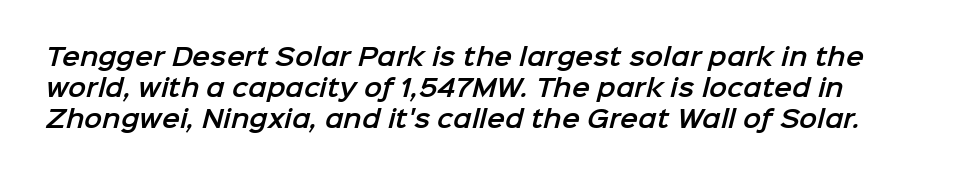
Q: Is the text underlined? A: No.
Q: Is the spacing between letters normal or unusually wide? A: Normal.
Q: Is the spacing between lines tight, normal or loose? A: Normal.
